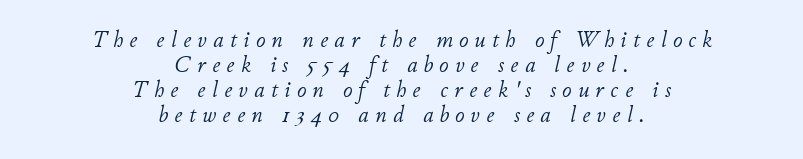
The image shows 23 px text type, italic (leaning right); set centered, tight line spacing (1.08x), unusually wide letter spacing (+0.28 em), not underlined.
